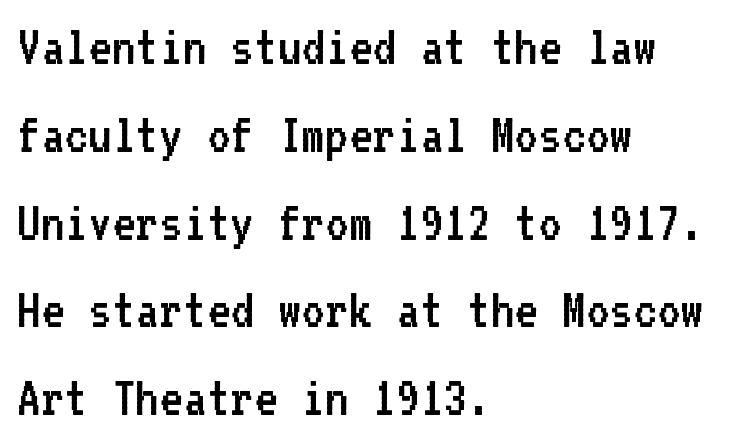
The image shows 57 px regular-weight sans-serif type, upright, monospaced; set left-aligned, normal line spacing (1.54x), normal letter spacing, not underlined; low stroke contrast and a medium x-height.
